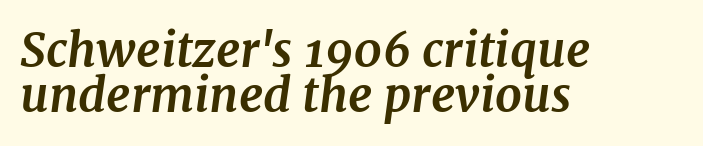
Q: Is the text bold? A: Yes.
Q: Is the text italic (slanted)? A: Yes, it leans right by about 7 degrees.
Q: Is the typeface a serif or a sans-serif typeface? A: Serif.
Q: Is the text underlined? A: No.
Q: How is the paragraph aligned? A: Left-aligned.
Q: Is the spacing between letters normal or unusually wide? A: Normal.
Q: Is the spacing between lines tight, normal or loose? A: Tight.
Q: Width (condensed, normal, or wide)? A: Normal.
Q: Stroke contrast? A: Medium.
Q: x-height? A: Medium.
Q: Monospaced? A: No.
